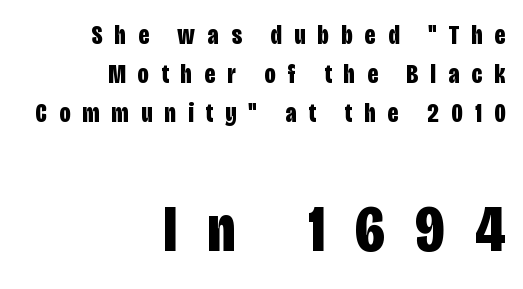
Q: Is the text bold? A: Yes.
Q: Is the text italic (slanted)? A: No, it is upright.
Q: Is the typeface a serif or a sans-serif typeface? A: Sans-serif.
Q: Is the text underlined? A: No.
Q: How is the paragraph aligned? A: Right-aligned.
Q: Is the spacing between letters normal or unusually wide? A: Unusually wide.
Q: Is the spacing between lines tight, normal or loose? A: Normal.
Q: Which block of text is set in a larger size, the first (top) or the second (bottom)? A: The second (bottom) one.
Q: Width (condensed, normal, or wide)? A: Condensed.
Q: Stroke contrast? A: Low.
Q: x-height? A: Large.
Q: Monospaced? A: No.
